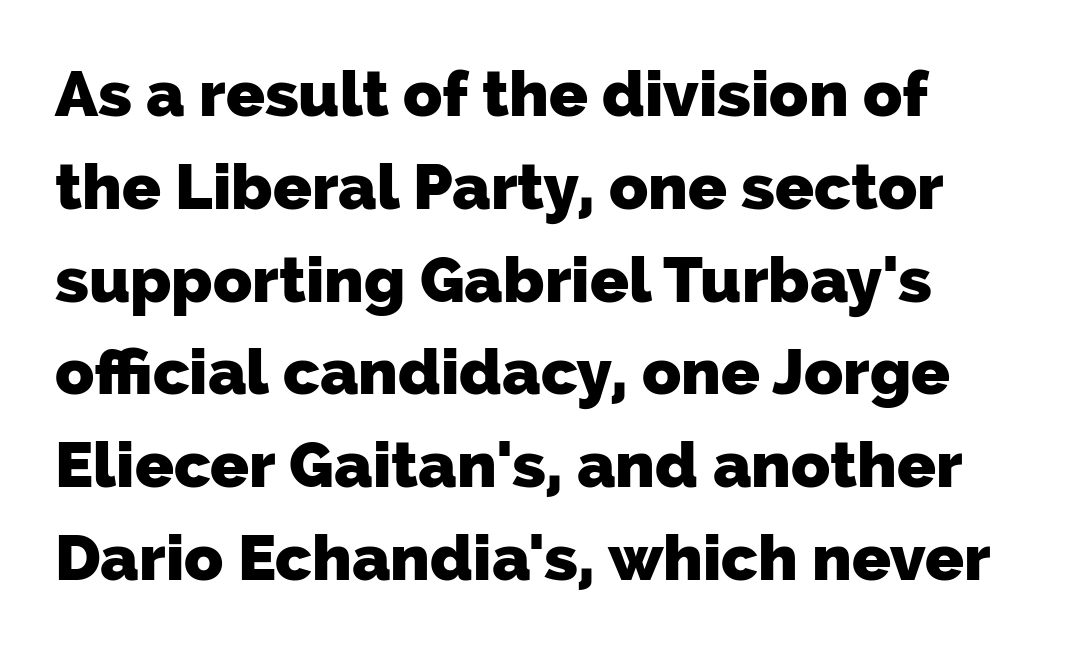
{"serif": "no", "bold": "yes", "weight": "heavy", "width": "normal", "stroke_contrast": "low", "x_height": "medium", "monospaced": "no", "underline": "no", "line_spacing": "normal", "line_spacing_ratio": 1.45, "letter_spacing": "normal", "letter_spacing_em": 0.0, "glyph_px": 64}
